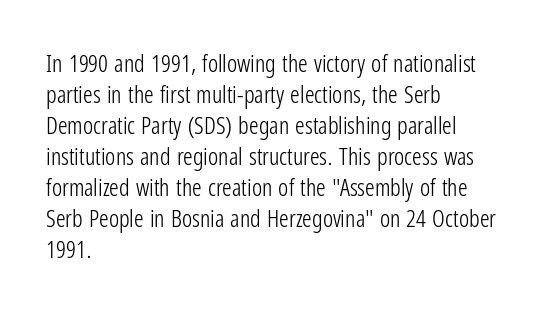
These lines keep a tight, regular rhythm from letter to letter. Notice how descenders clear the ascenders below comfortably — that's standard leading. These lines were composed using upright roman letters. One-word summary of the alignment: left. Nobody drew a line under any word here. The typesetting does not lean heavy: it is not bold.
